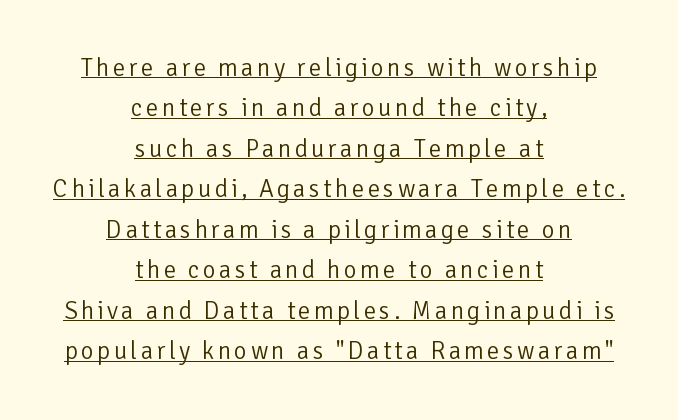
{"italic": "no", "bold": "no", "underline": "yes", "align": "center", "line_spacing": "normal", "line_spacing_ratio": 1.62, "glyph_px": 25}
